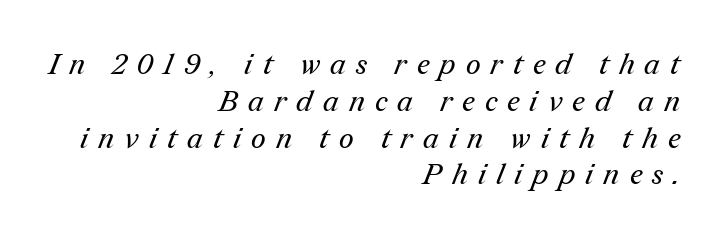
{"serif": "yes", "bold": "no", "weight": "regular", "width": "normal", "stroke_contrast": "medium", "x_height": "medium", "monospaced": "no", "underline": "no", "align": "right", "line_spacing": "normal", "line_spacing_ratio": 1.27, "letter_spacing": "wide", "letter_spacing_em": 0.35, "glyph_px": 29}
